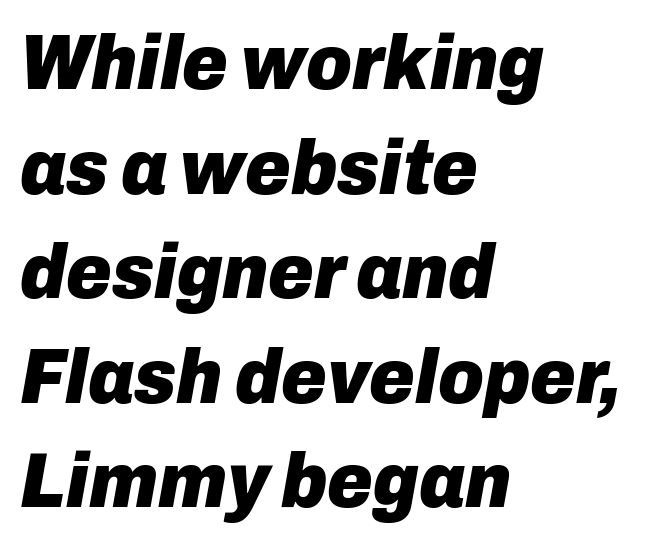
The image shows 78 px heavy type, italic (leaning right); set left-aligned, normal line spacing (1.34x), normal letter spacing, not underlined; low stroke contrast and a medium x-height.
